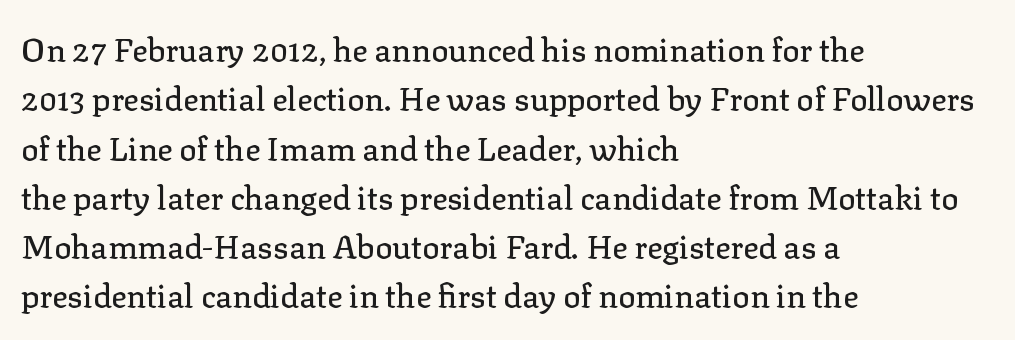
The image shows 32 px serif type, upright; set left-aligned, normal line spacing (1.54x), normal letter spacing, not underlined; low stroke contrast and a medium x-height.
